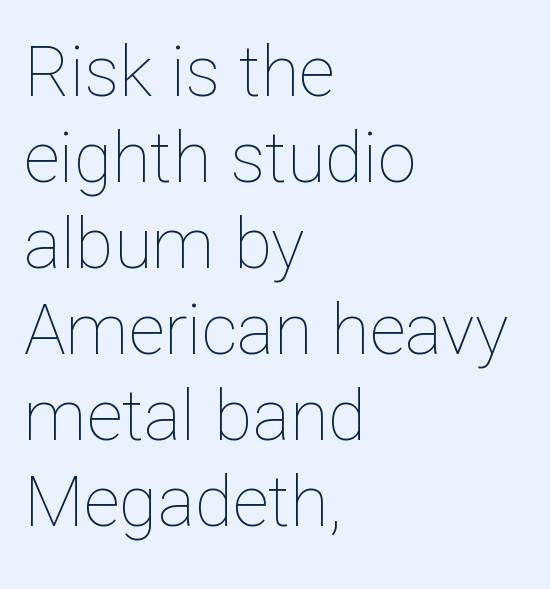
{"italic": "no", "bold": "no", "weight": "thin", "width": "normal", "stroke_contrast": "low", "x_height": "medium", "monospaced": "no", "underline": "no", "align": "left", "line_spacing_ratio": 1.23, "letter_spacing": "normal", "letter_spacing_em": 0.0, "glyph_px": 70}
